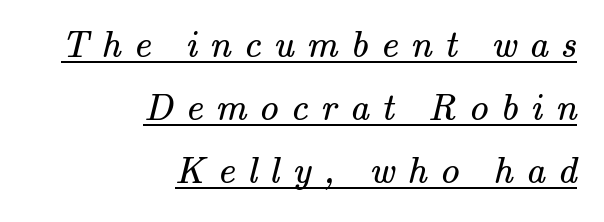
The image shows 38 px regular-weight serif type; set right-aligned, normal line spacing (1.66x), unusually wide letter spacing (+0.33 em), underlined; medium stroke contrast and a small x-height.
